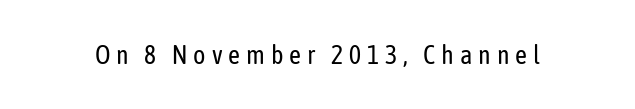
Q: Is the text bold? A: No.
Q: Is the text italic (slanted)? A: No, it is upright.
Q: Is the text underlined? A: No.
Q: Is the spacing between letters normal or unusually wide? A: Unusually wide.
